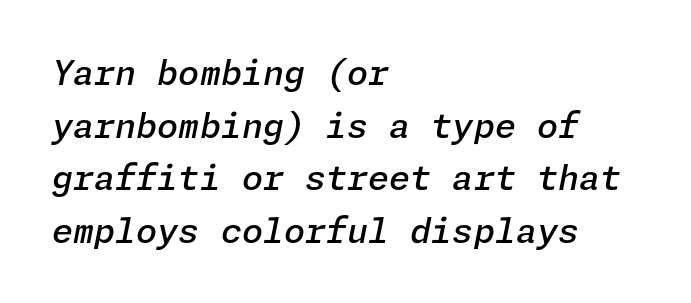
Stroke thickness is moderately raised; the sample reads as semibold. Rendered with sloped, italic letterforms. Words appear dense and cohesive because spacing is normal. Regular leading. Typeset ragged right — the left edge is the straight one. Only glyphs here, with clear space below each row.
